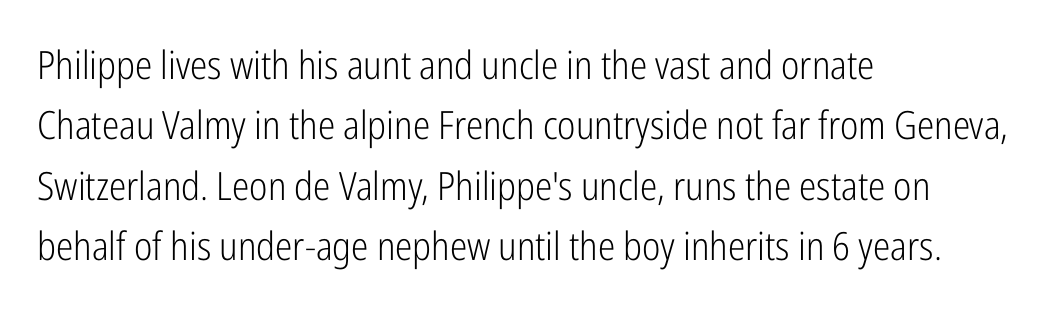
{"serif": "no", "italic": "no", "bold": "no", "weight": "light", "width": "condensed", "stroke_contrast": "low", "x_height": "medium", "monospaced": "no", "underline": "no", "align": "left", "line_spacing": "normal", "line_spacing_ratio": 1.55, "letter_spacing": "normal", "letter_spacing_em": 0.0, "glyph_px": 39}
